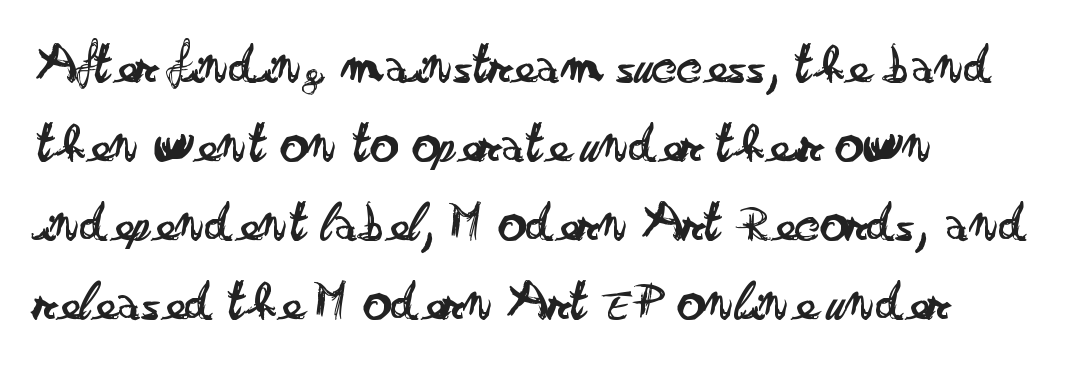
{"serif": "no", "italic": "no", "bold": "no", "weight": "regular", "width": "wide", "stroke_contrast": "low", "x_height": "small", "monospaced": "no", "underline": "no", "align": "left", "line_spacing": "normal", "line_spacing_ratio": 1.41, "letter_spacing": "normal", "letter_spacing_em": 0.0, "glyph_px": 56}
